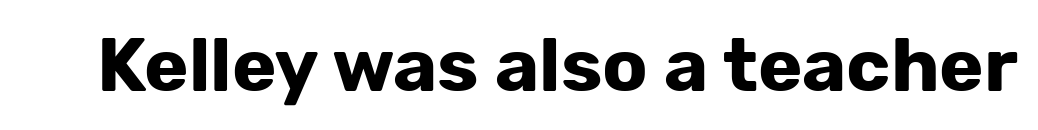
The image shows 75 px bold sans-serif type, upright; set normal letter spacing, not underlined; low stroke contrast and a medium x-height.
